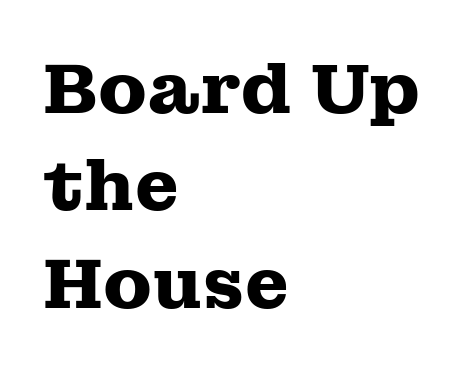
{"serif": "yes", "italic": "no", "bold": "yes", "weight": "heavy", "width": "wide", "stroke_contrast": "medium", "x_height": "medium", "monospaced": "no", "underline": "no", "align": "left", "line_spacing": "normal", "line_spacing_ratio": 1.37, "letter_spacing": "normal", "letter_spacing_em": 0.0, "glyph_px": 71}
